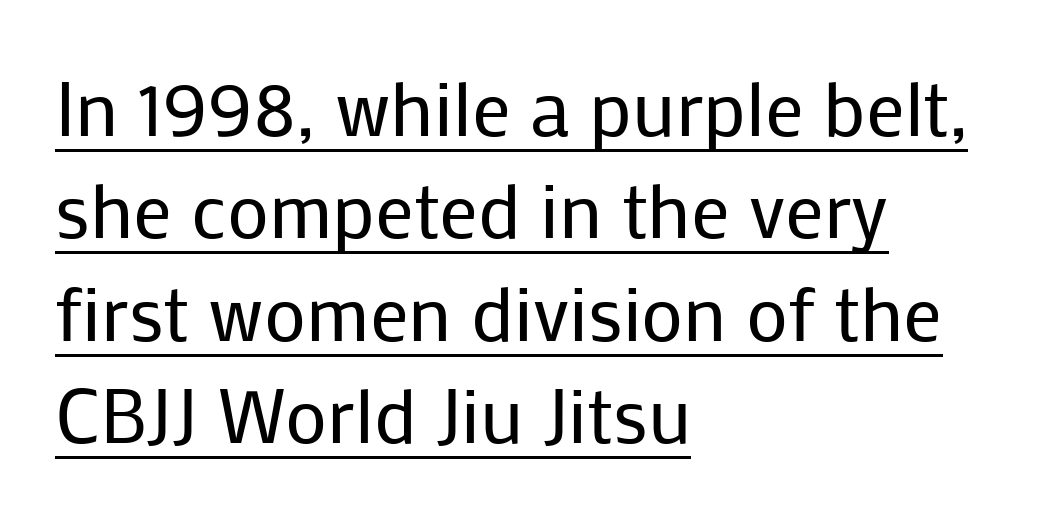
Q: Is the text bold? A: No.
Q: Is the text italic (slanted)? A: No, it is upright.
Q: Is the typeface a serif or a sans-serif typeface? A: Sans-serif.
Q: Is the text underlined? A: Yes.
Q: How is the paragraph aligned? A: Left-aligned.
Q: Is the spacing between letters normal or unusually wide? A: Normal.
Q: Is the spacing between lines tight, normal or loose? A: Normal.
Q: Width (condensed, normal, or wide)? A: Normal.
Q: Stroke contrast? A: Low.
Q: x-height? A: Medium.
Q: Monospaced? A: No.
